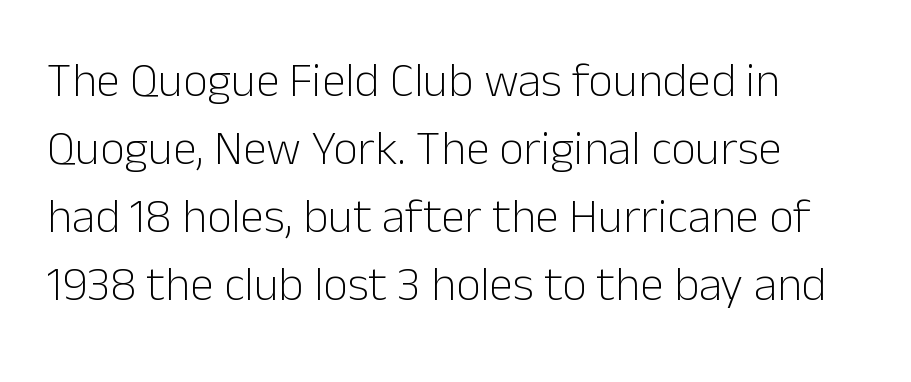
The passage is arranged the way most books set body copy — flush left. Decoration check: the copy has no underline. The axis of the letterforms is exactly vertical. The characters are drawn with everyday or finer stroke widths. The designer went with a sans here, leaving each stem footless.
